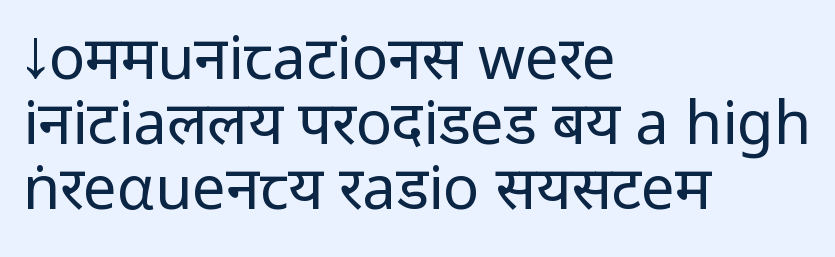
{"serif": "no", "italic": "no", "bold": "no", "weight": "regular", "width": "condensed", "stroke_contrast": "low", "x_height": "large", "monospaced": "no", "underline": "no", "align": "left", "line_spacing": "tight", "line_spacing_ratio": 1.08, "letter_spacing": "normal", "letter_spacing_em": 0.0, "glyph_px": 60}
